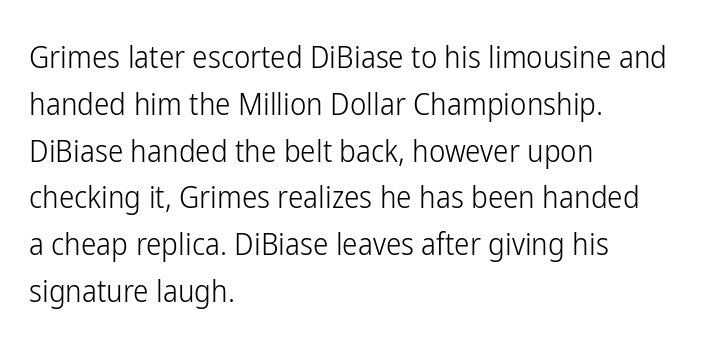
Honestly, there is no underline to notice here at all. The letterforms sit shoulder to shoulder at normal distance. You can tell from the bare stems that sans-serif type was used. Is this a heavy cut? Hardly; it is regular or lighter. Posture: vertical. Leading: standard.
